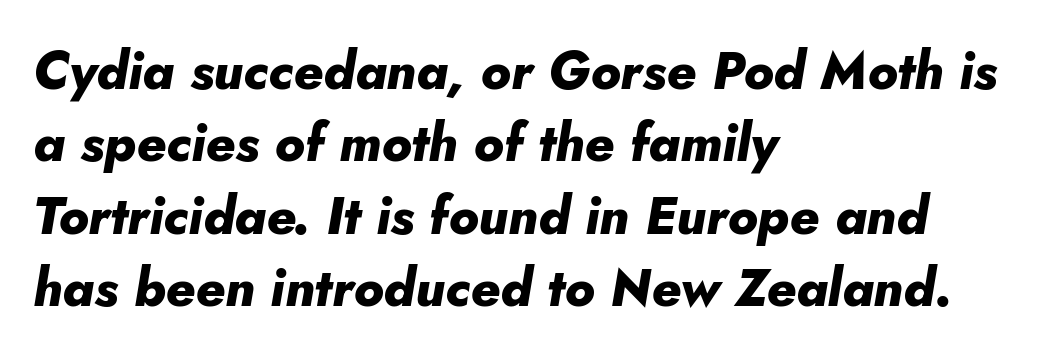
Look at the stroke-to-counter ratio: heavy, a bold. Letters rest on an invisible, unmarked baseline. The vertical gap from one line to the next is medium. Italic? Definitely — the glyphs are oblique. This sample has the flowing, uneven cadence of proportional lettering.
